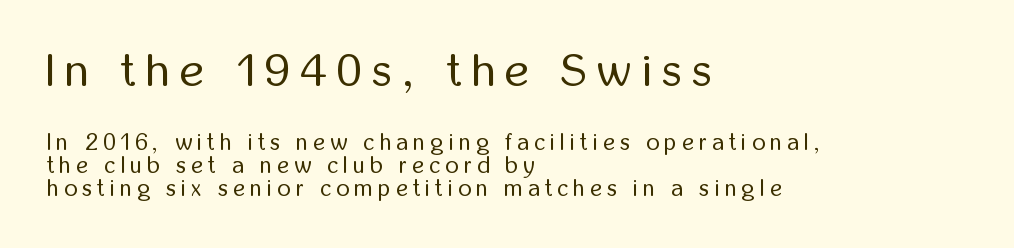
The image shows 46 px regular-weight, condensed sans-serif type, upright; set left-aligned, tight line spacing (1.0x), unusually wide letter spacing (+0.23 em), not underlined; the first (top) block is 2.0x larger; low stroke contrast and a medium x-height.
